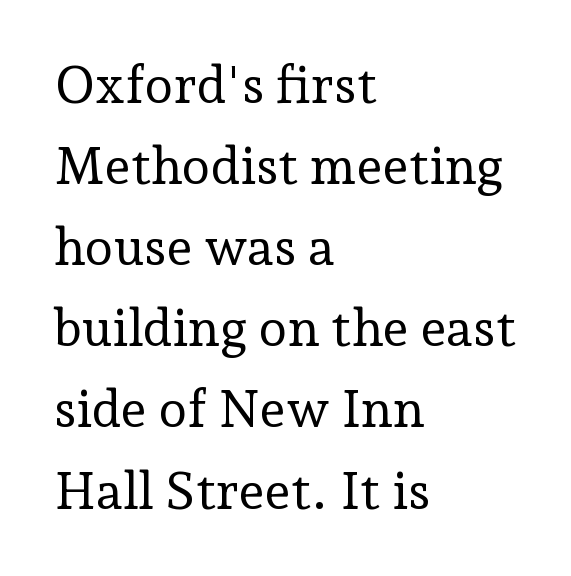
The image shows 52 px regular-weight serif type, upright; set left-aligned, normal line spacing (1.56x), normal letter spacing, not underlined; low stroke contrast and a medium x-height.
